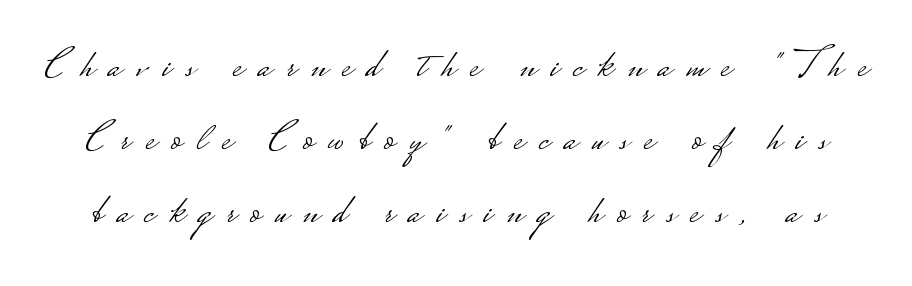
Q: Is the text bold? A: No.
Q: Is the text italic (slanted)? A: Yes.
Q: Is the typeface a serif or a sans-serif typeface? A: Sans-serif.
Q: Is the text underlined? A: No.
Q: Is the spacing between letters normal or unusually wide? A: Unusually wide.
Q: Width (condensed, normal, or wide)? A: Wide.
Q: Stroke contrast? A: Low.
Q: Monospaced? A: No.
